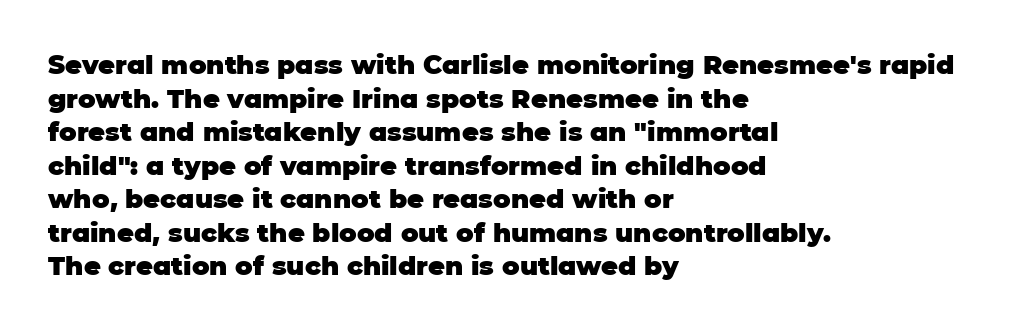
Q: Is the text bold? A: Yes.
Q: Is the text italic (slanted)? A: No, it is upright.
Q: Is the text underlined? A: No.
Q: How is the paragraph aligned? A: Left-aligned.
Q: Is the spacing between letters normal or unusually wide? A: Normal.
Q: Is the spacing between lines tight, normal or loose? A: Normal.
